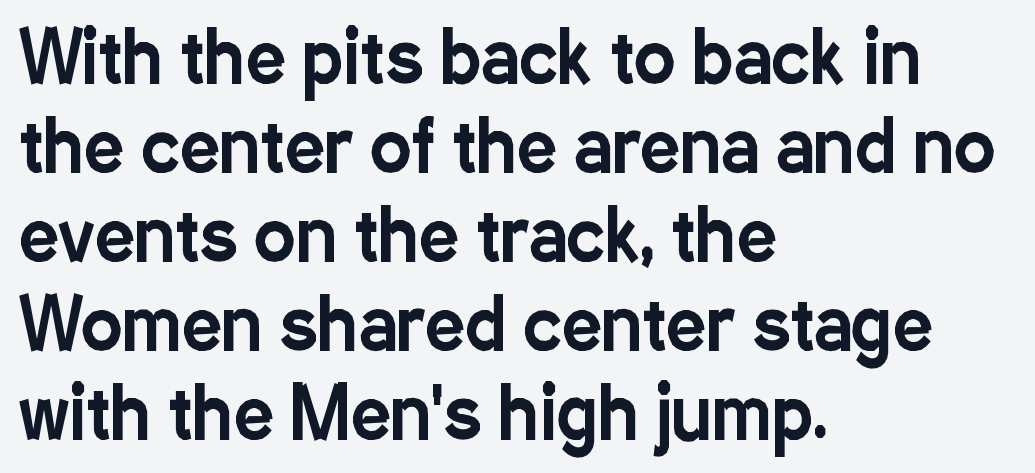
{"serif": "no", "italic": "no", "width": "condensed", "stroke_contrast": "low", "x_height": "medium", "monospaced": "no", "underline": "no", "align": "left", "line_spacing": "normal", "line_spacing_ratio": 1.27, "letter_spacing": "normal", "letter_spacing_em": 0.0, "glyph_px": 70}
